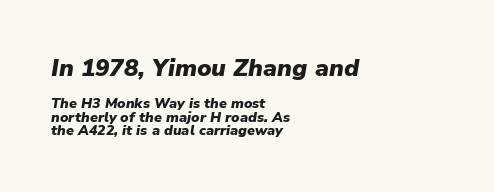
The image shows 24 px bold type, italic (leaning right); set left-aligned, tight line spacing (0.96x), normal letter spacing, not underlined; the first (top) block is 1.71x larger.
